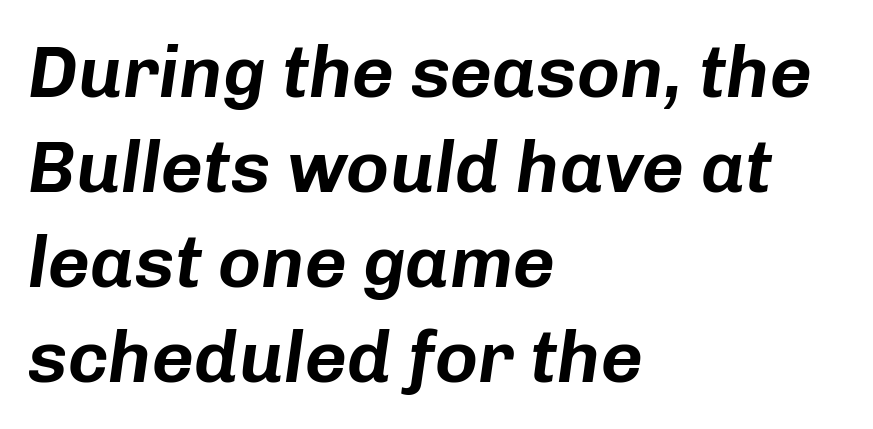
Character widths vary here, with narrow letters taking less room than wide ones. Does extra space separate the letters? No, they use regular spacing. The rag falls on the right side of this text block. Letters rest on an invisible, unmarked baseline. A typesetter would call this leading conventional body-copy spacing. These lines were composed using italics.
